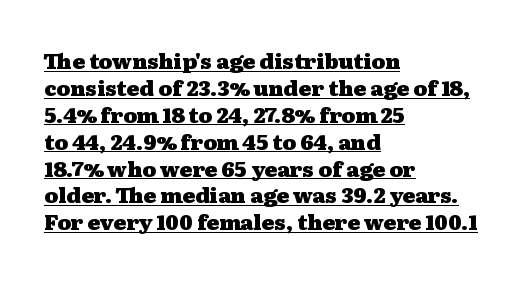
Q: Is the text bold? A: Yes.
Q: Is the text italic (slanted)? A: No, it is upright.
Q: Is the text underlined? A: Yes.
Q: How is the paragraph aligned? A: Left-aligned.
Q: Is the spacing between letters normal or unusually wide? A: Normal.
Q: Is the spacing between lines tight, normal or loose? A: Normal.
